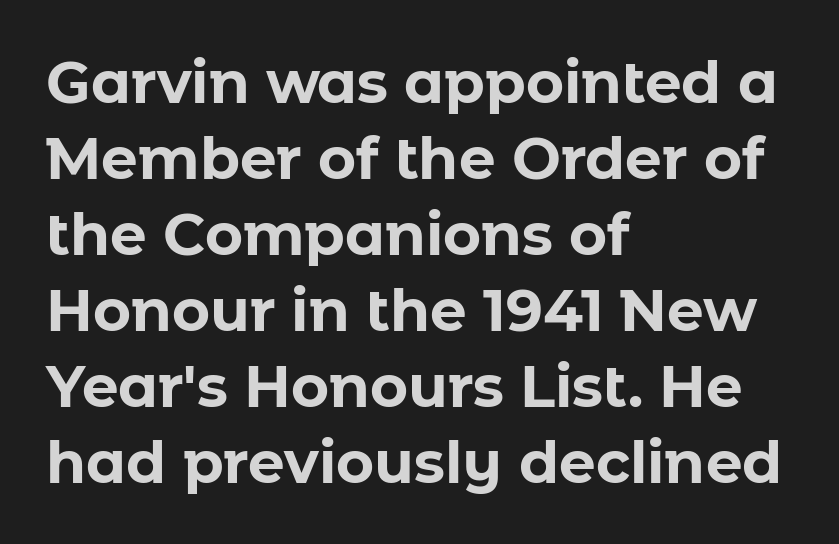
The image shows 58 px bold sans-serif type, upright; set left-aligned, normal line spacing (1.31x), normal letter spacing, not underlined; low stroke contrast and a medium x-height.
